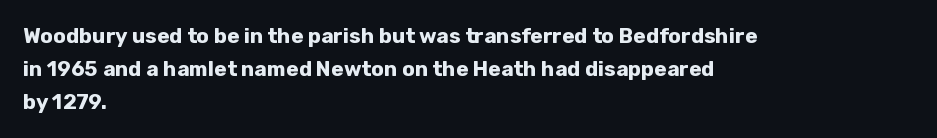
{"italic": "no", "bold": "yes", "underline": "no", "align": "left", "line_spacing": "normal", "line_spacing_ratio": 1.57, "letter_spacing": "normal", "letter_spacing_em": 0.0, "glyph_px": 21}
